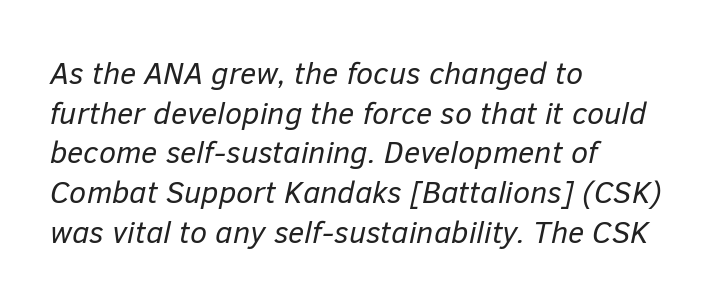
Q: Is the text bold? A: No.
Q: Is the text italic (slanted)? A: Yes, it leans right by about 12 degrees.
Q: Is the text underlined? A: No.
Q: How is the paragraph aligned? A: Left-aligned.
Q: Is the spacing between letters normal or unusually wide? A: Normal.
Q: Is the spacing between lines tight, normal or loose? A: Normal.
Q: Width (condensed, normal, or wide)? A: Normal.
Q: Stroke contrast? A: Low.
Q: x-height? A: Medium.
Q: Monospaced? A: No.
